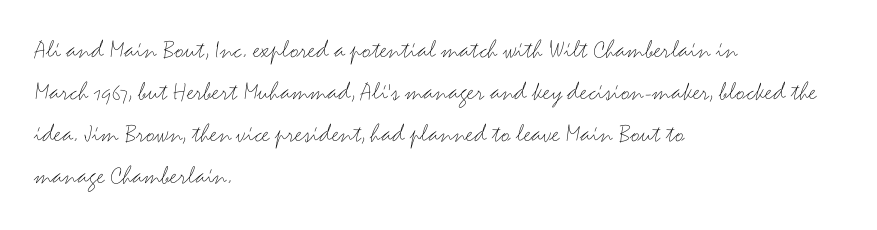
The image shows 27 px text type; set left-aligned, normal line spacing (1.56x), normal letter spacing, not underlined.
